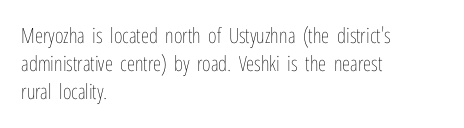
{"italic": "no", "bold": "no", "underline": "no", "align": "left", "line_spacing": "normal", "line_spacing_ratio": 1.34, "letter_spacing": "normal", "letter_spacing_em": 0.0, "glyph_px": 21}
